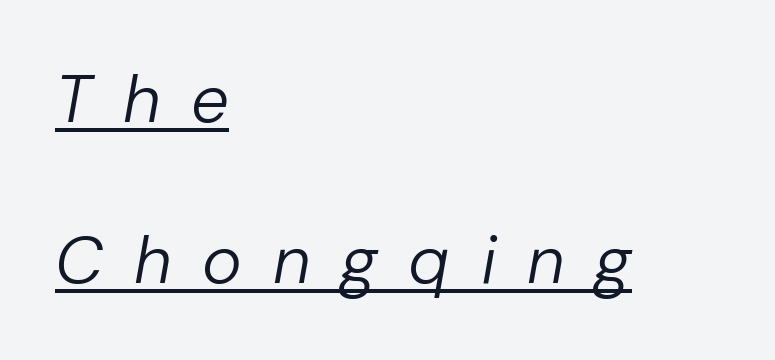
{"italic": "yes", "lean": "right", "slant_degrees": 10, "bold": "no", "weight": "regular", "width": "normal", "stroke_contrast": "low", "x_height": "medium", "monospaced": "no", "underline": "yes", "align": "left", "line_spacing": "loose", "line_spacing_ratio": 2.41, "letter_spacing": "wide", "letter_spacing_em": 0.46, "glyph_px": 67}
